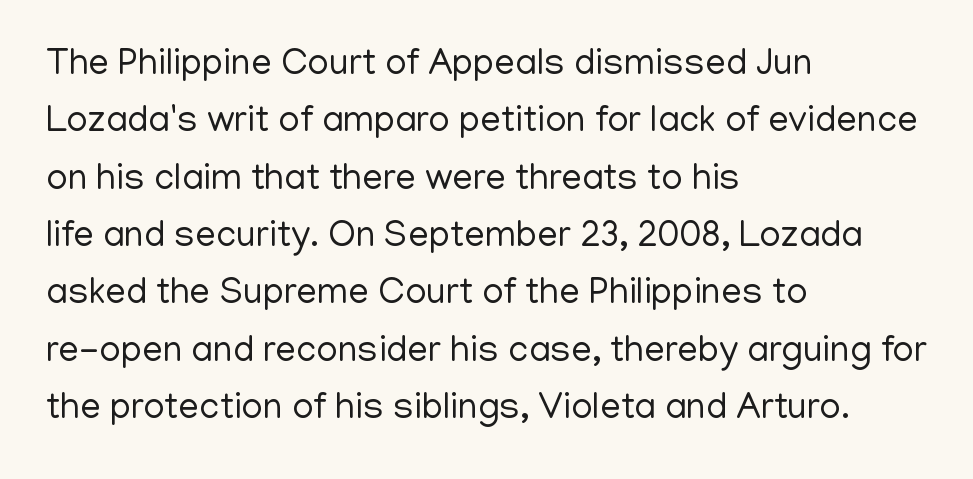
Q: Is the text bold? A: No.
Q: Is the text italic (slanted)? A: No, it is upright.
Q: Is the typeface a serif or a sans-serif typeface? A: Sans-serif.
Q: Is the text underlined? A: No.
Q: How is the paragraph aligned? A: Left-aligned.
Q: Is the spacing between letters normal or unusually wide? A: Normal.
Q: Is the spacing between lines tight, normal or loose? A: Normal.
Q: Width (condensed, normal, or wide)? A: Normal.
Q: Stroke contrast? A: Low.
Q: x-height? A: Medium.
Q: Monospaced? A: No.
